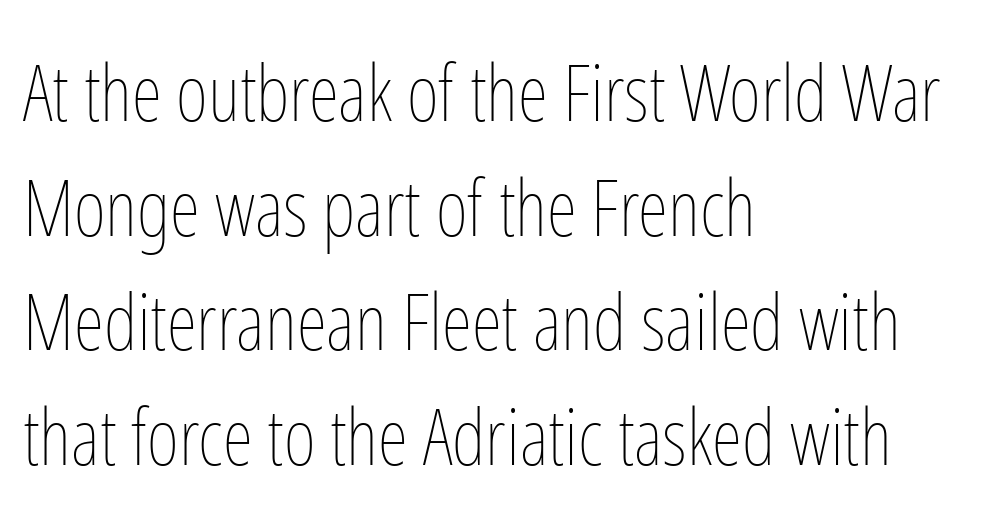
Q: Is the text bold? A: No.
Q: Is the text italic (slanted)? A: No, it is upright.
Q: Is the text underlined? A: No.
Q: How is the paragraph aligned? A: Left-aligned.
Q: Is the spacing between letters normal or unusually wide? A: Normal.
Q: Is the spacing between lines tight, normal or loose? A: Normal.
Q: Width (condensed, normal, or wide)? A: Condensed.
Q: Stroke contrast? A: Low.
Q: x-height? A: Medium.
Q: Monospaced? A: No.
